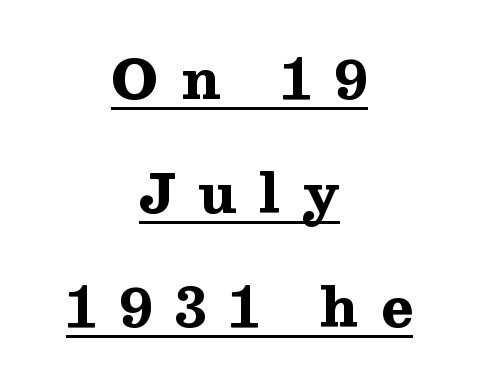
{"serif": "yes", "italic": "no", "bold": "yes", "weight": "heavy", "width": "wide", "stroke_contrast": "medium", "x_height": "medium", "monospaced": "no", "underline": "yes", "align": "center", "line_spacing": "loose", "line_spacing_ratio": 2.15, "letter_spacing": "wide", "letter_spacing_em": 0.42, "glyph_px": 53}
